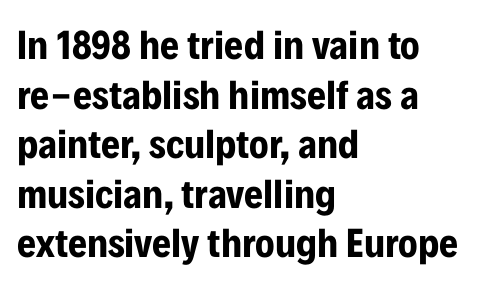
The image shows 41 px bold, condensed sans-serif type, upright; set left-aligned, line spacing 1.21x, normal letter spacing, not underlined; low stroke contrast and a medium x-height.
